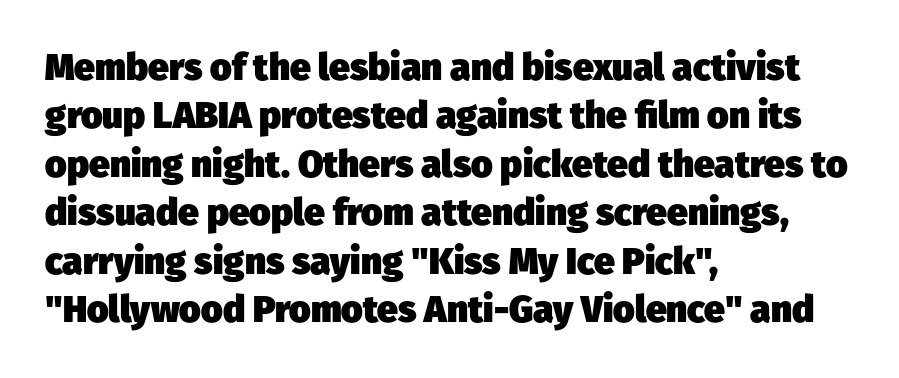
{"serif": "no", "bold": "yes", "weight": "heavy", "width": "normal", "stroke_contrast": "low", "x_height": "medium", "monospaced": "no", "underline": "no", "align": "left", "line_spacing": "normal", "line_spacing_ratio": 1.31, "letter_spacing": "normal", "letter_spacing_em": 0.0, "glyph_px": 37}
